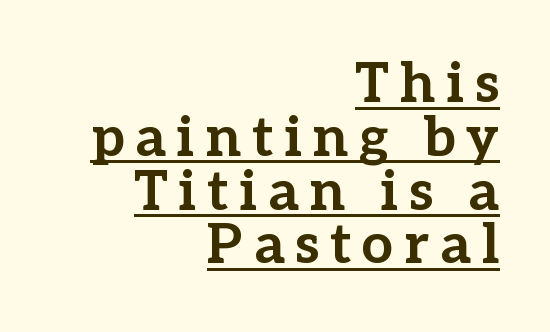
The image shows 56 px bold serif type, upright; set right-aligned, tight line spacing (0.96x), underlined; low stroke contrast and a medium x-height.
